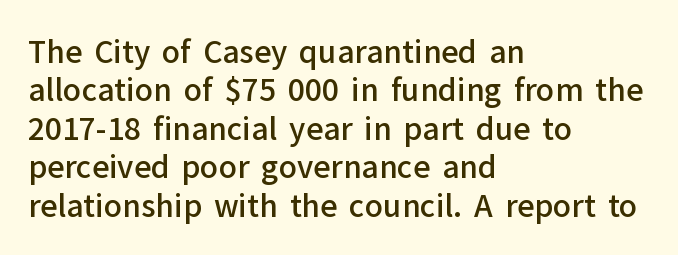
Q: Is the text bold? A: Semi-bold.
Q: Is the text italic (slanted)? A: No, it is upright.
Q: Is the typeface a serif or a sans-serif typeface? A: Sans-serif.
Q: Is the text underlined? A: No.
Q: How is the paragraph aligned? A: Left-aligned.
Q: Is the spacing between letters normal or unusually wide? A: Normal.
Q: Is the spacing between lines tight, normal or loose? A: Normal.
Q: Width (condensed, normal, or wide)? A: Normal.
Q: Stroke contrast? A: Low.
Q: x-height? A: Medium.
Q: Monospaced? A: No.
